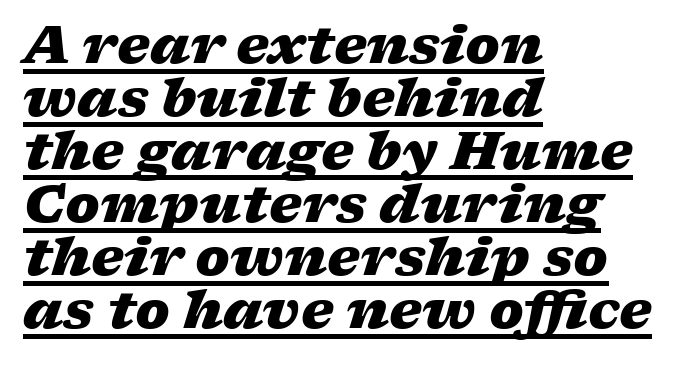
{"italic": "yes", "lean": "right", "slant_degrees": 17, "bold": "yes", "weight": "heavy", "width": "wide", "stroke_contrast": "low", "x_height": "medium", "monospaced": "no", "underline": "yes", "align": "left", "line_spacing": "tight", "line_spacing_ratio": 1.02, "letter_spacing": "normal", "letter_spacing_em": 0.0, "glyph_px": 52}
